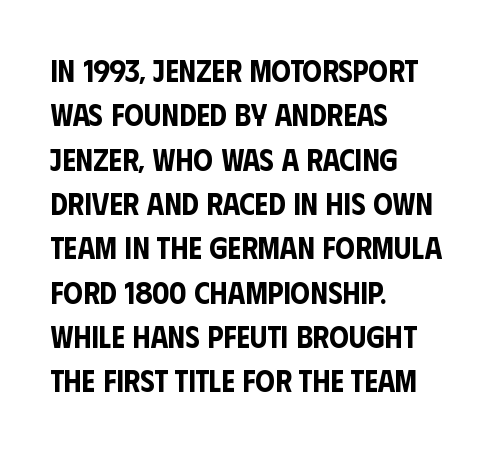
Q: Is the text italic (slanted)? A: No, it is upright.
Q: Is the typeface a serif or a sans-serif typeface? A: Sans-serif.
Q: Is the text underlined? A: No.
Q: How is the paragraph aligned? A: Left-aligned.
Q: Is the spacing between letters normal or unusually wide? A: Normal.
Q: Is the spacing between lines tight, normal or loose? A: Normal.
Q: Width (condensed, normal, or wide)? A: Condensed.
Q: Stroke contrast? A: Low.
Q: x-height? A: Large.
Q: Monospaced? A: No.
